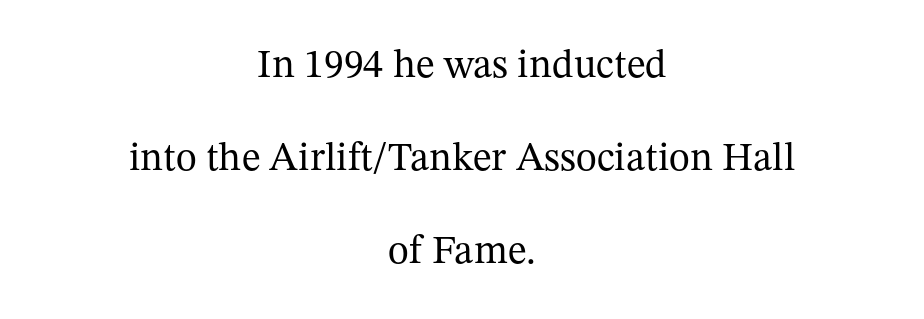
{"serif": "yes", "italic": "no", "bold": "no", "weight": "regular", "width": "normal", "stroke_contrast": "medium", "x_height": "medium", "monospaced": "no", "underline": "no", "align": "center", "line_spacing": "loose", "line_spacing_ratio": 2.32, "letter_spacing": "normal", "letter_spacing_em": 0.0, "glyph_px": 40}
